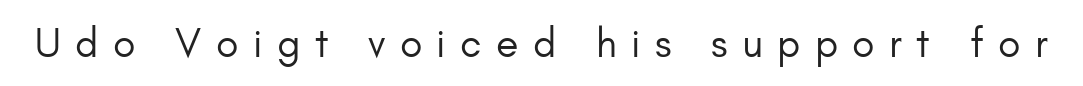
The image shows 41 px regular-weight sans-serif type, upright; set unusually wide letter spacing (+0.35 em), not underlined; low stroke contrast and a small x-height.
